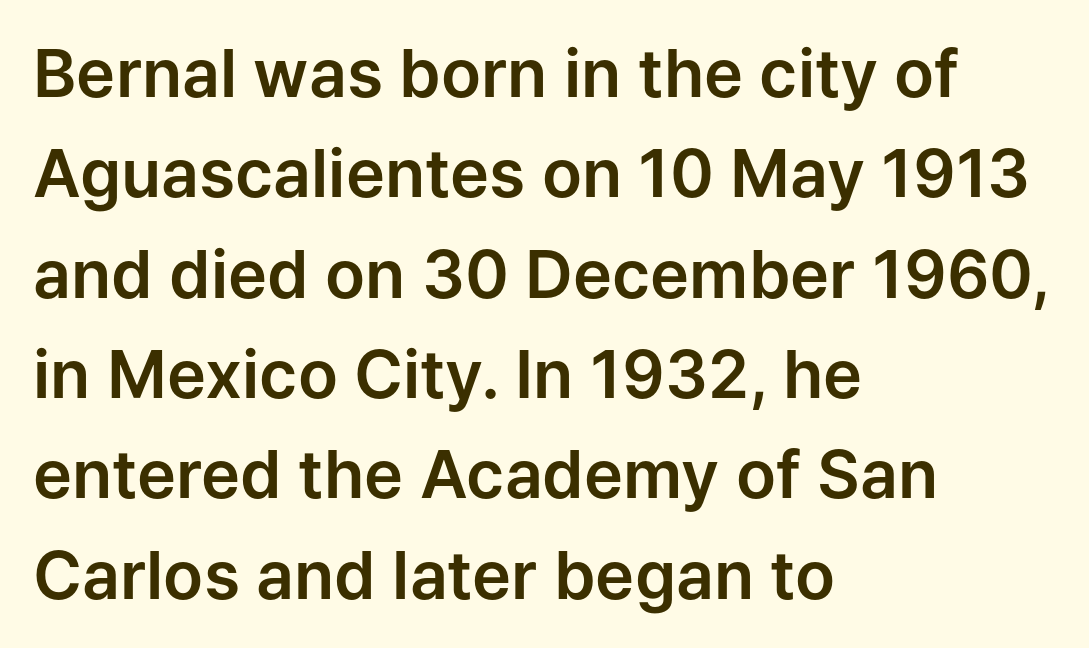
Rule under the text: the space is simply empty. Note the varied advance widths — an 'i' is clearly narrower than an 'm'. The glyphs in this specimen are sans serif. Leftover space on each line is placed entirely after the last word.
